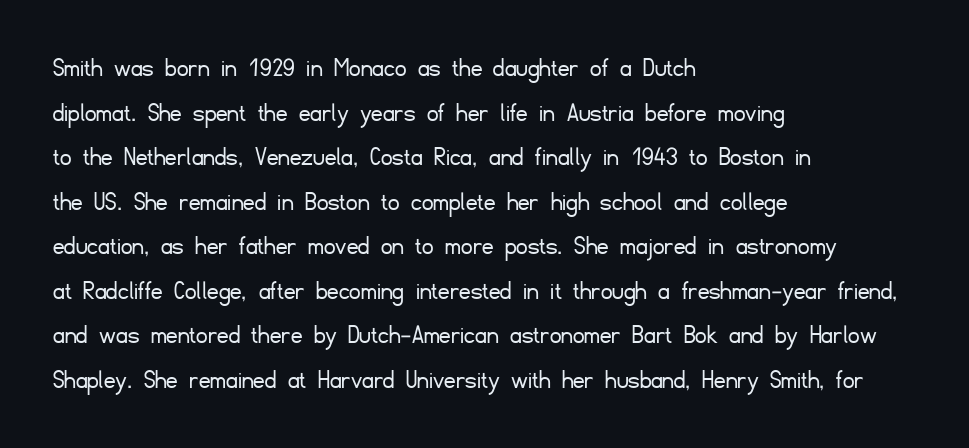
The image shows 28 px light sans-serif type, upright; set left-aligned, normal line spacing (1.59x), normal letter spacing, not underlined; low stroke contrast and a small x-height.
